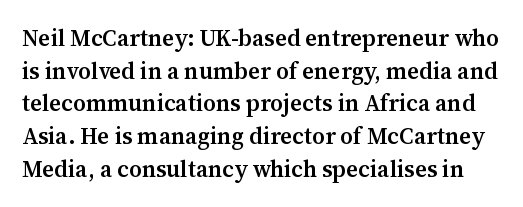
The image shows 23 px text type, upright; set normal line spacing (1.42x), normal letter spacing, not underlined.
